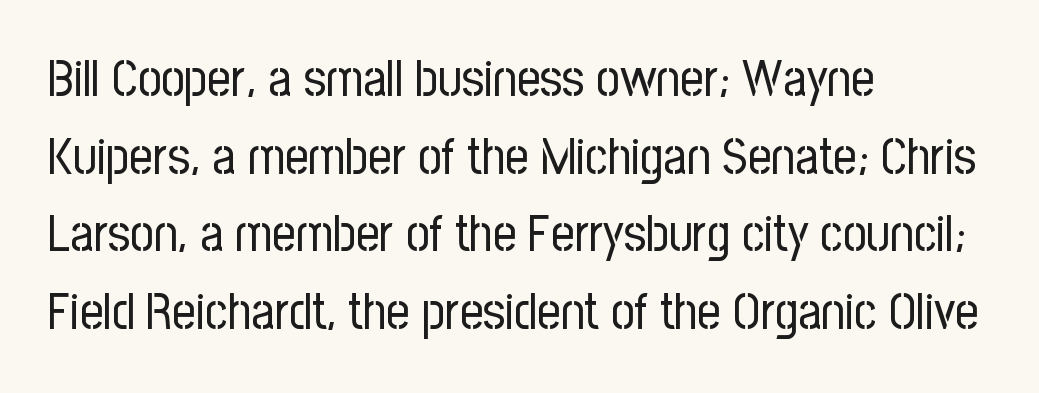
The image shows 51 px regular-weight, condensed sans-serif type, upright; set left-aligned, normal line spacing (1.52x), normal letter spacing, not underlined; low stroke contrast and a medium x-height.
